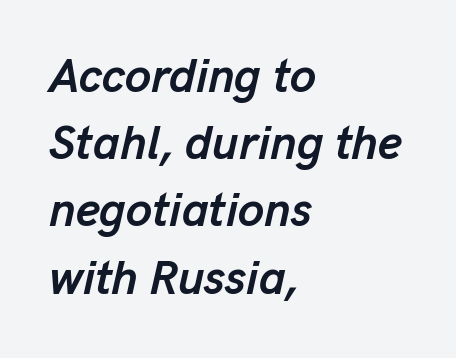
A typesetter would mark this as italic. Anything drawn beneath the words? Only blank space. These lines sit exactly where default settings would place them. The rendering anchors every line to the left-hand side. The rendering uses natural spacing where letterforms have individual widths.
